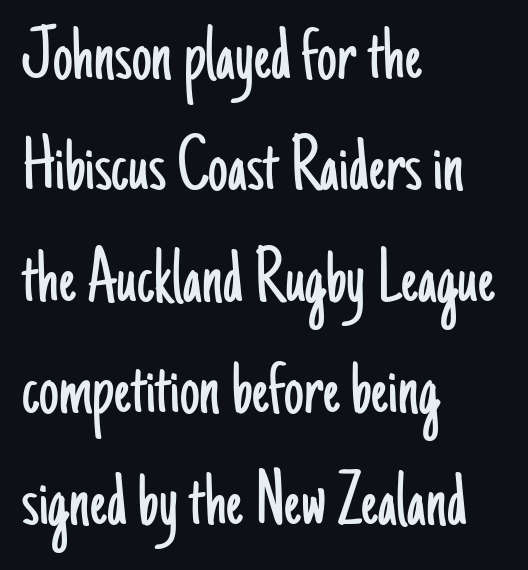
The image shows 79 px light, condensed sans-serif type, upright; set left-aligned, normal line spacing (1.41x), normal letter spacing, not underlined; low stroke contrast and a small x-height.
